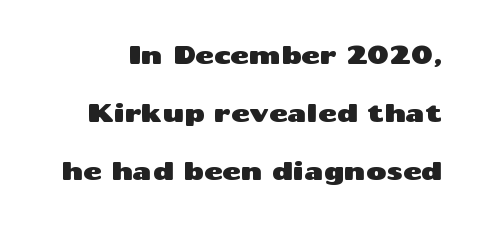
Lines of text with bare space underneath. Words appear dense and cohesive because spacing is normal. These lines stand farther apart than default settings would place them. The letters stand straight up with perfectly vertical stems.
